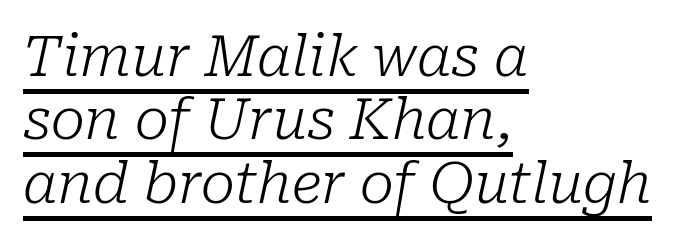
{"serif": "yes", "italic": "yes", "lean": "right", "slant_degrees": 10, "bold": "no", "weight": "light", "width": "normal", "stroke_contrast": "low", "x_height": "medium", "monospaced": "no", "underline": "yes", "align": "left", "line_spacing": "tight", "line_spacing_ratio": 1.11, "letter_spacing": "normal", "letter_spacing_em": 0.0, "glyph_px": 57}
